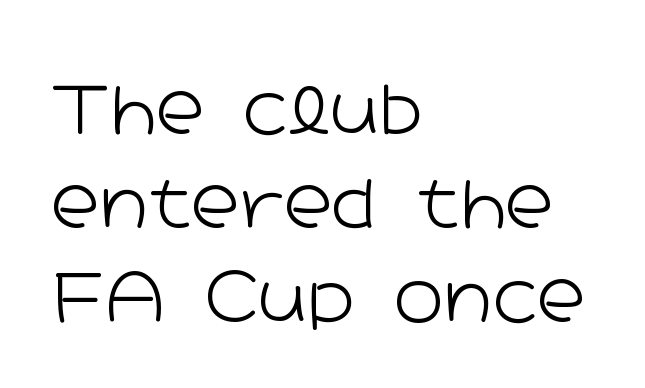
The image shows 67 px light, wide sans-serif type, upright; set left-aligned, normal line spacing (1.4x), normal letter spacing, not underlined; low stroke contrast and a medium x-height.
